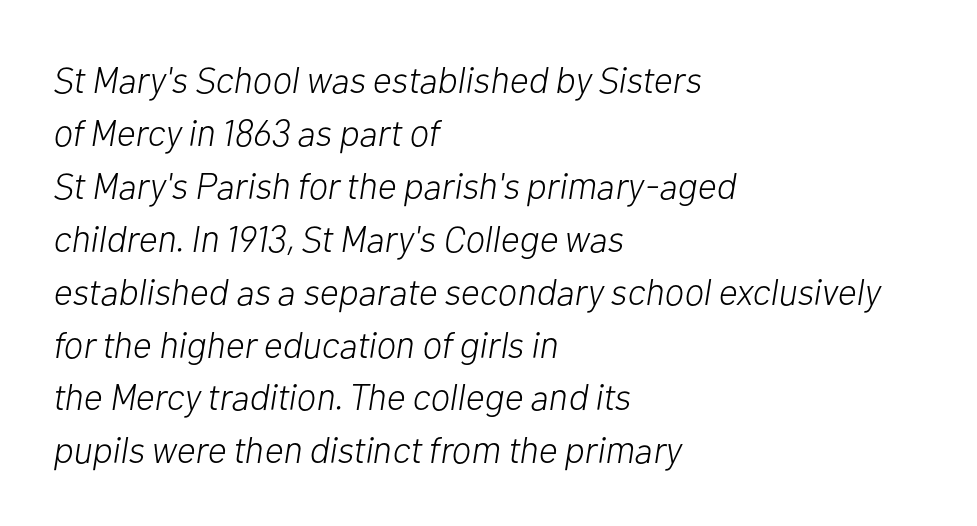
Q: Is the text bold? A: No.
Q: Is the text italic (slanted)? A: Yes, it leans right by about 10 degrees.
Q: Is the text underlined? A: No.
Q: How is the paragraph aligned? A: Left-aligned.
Q: Is the spacing between letters normal or unusually wide? A: Normal.
Q: Is the spacing between lines tight, normal or loose? A: Normal.
Q: Width (condensed, normal, or wide)? A: Normal.
Q: Stroke contrast? A: Low.
Q: x-height? A: Medium.
Q: Monospaced? A: No.
